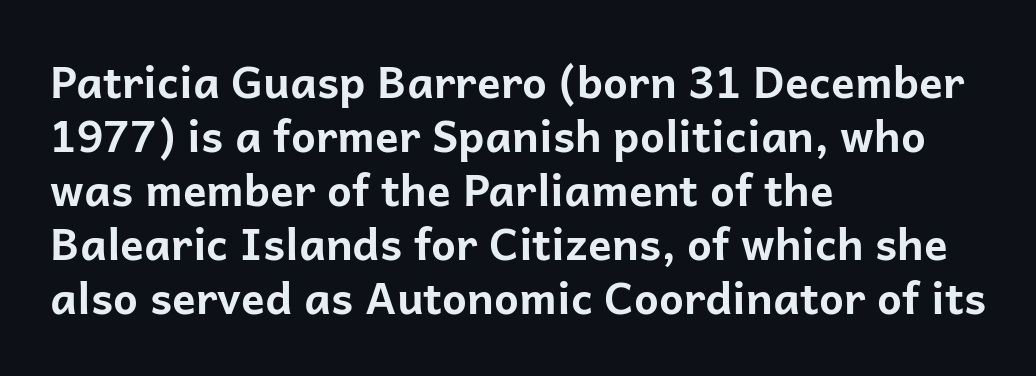
Standard letterfit; no display-style spreading of the glyphs. The typesetter chose a ragged-right arrangement here. Character widths vary here, with narrow letters taking less room than wide ones. Nope, no serifs anywhere on these letters. Strong, thick strokes mark this as bold type.
